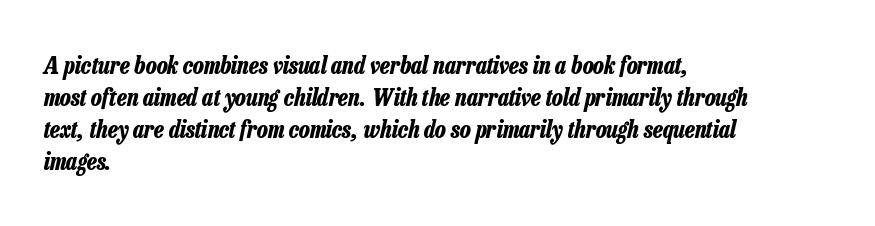
The image shows 24 px bold type, italic (leaning right); set left-aligned, normal line spacing (1.34x), normal letter spacing, not underlined.
